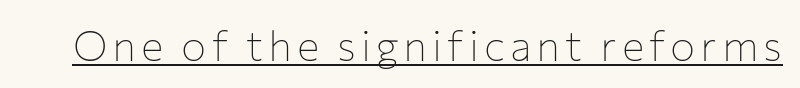
The font sits on the lighter half of the weight spectrum, regular included. Italic? Not at all — the glyphs are vertical. The letters carry no serifs — their stems end cleanly without finishing strokes. Compared with undecorated copy, this sample adds a rule below the words.
